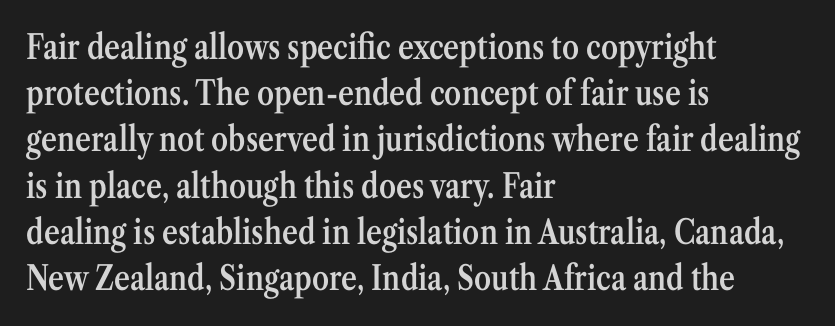
The image shows 34 px semibold, condensed serif type, upright; set left-aligned, normal line spacing (1.36x), normal letter spacing, not underlined; medium stroke contrast and a medium x-height.
